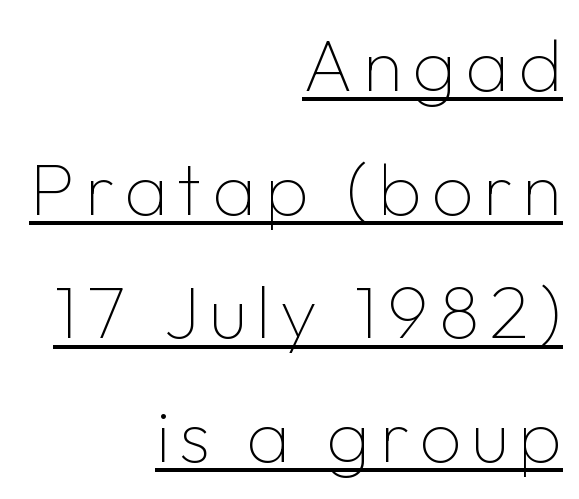
Q: Is the text bold? A: No.
Q: Is the text italic (slanted)? A: No, it is upright.
Q: Is the typeface a serif or a sans-serif typeface? A: Sans-serif.
Q: Is the text underlined? A: Yes.
Q: How is the paragraph aligned? A: Right-aligned.
Q: Is the spacing between lines tight, normal or loose? A: Normal.
Q: Width (condensed, normal, or wide)? A: Normal.
Q: Stroke contrast? A: Low.
Q: x-height? A: Medium.
Q: Monospaced? A: No.
